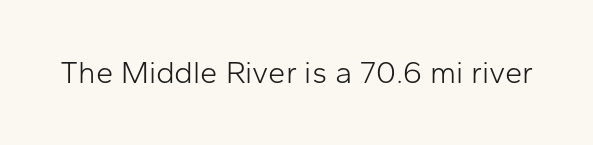
The image shows 31 px light sans-serif type, upright; set normal letter spacing, not underlined; low stroke contrast and a medium x-height.
